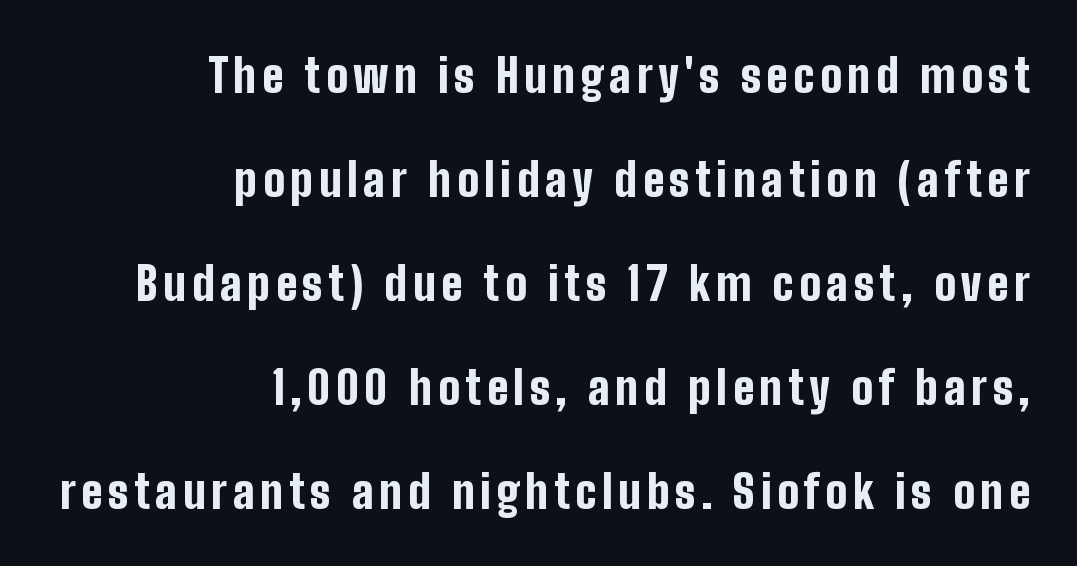
Q: Is the text bold? A: Yes.
Q: Is the text italic (slanted)? A: No, it is upright.
Q: Is the typeface a serif or a sans-serif typeface? A: Sans-serif.
Q: Is the text underlined? A: No.
Q: How is the paragraph aligned? A: Right-aligned.
Q: Is the spacing between lines tight, normal or loose? A: Loose.
Q: Width (condensed, normal, or wide)? A: Condensed.
Q: Stroke contrast? A: Low.
Q: x-height? A: Medium.
Q: Monospaced? A: No.
